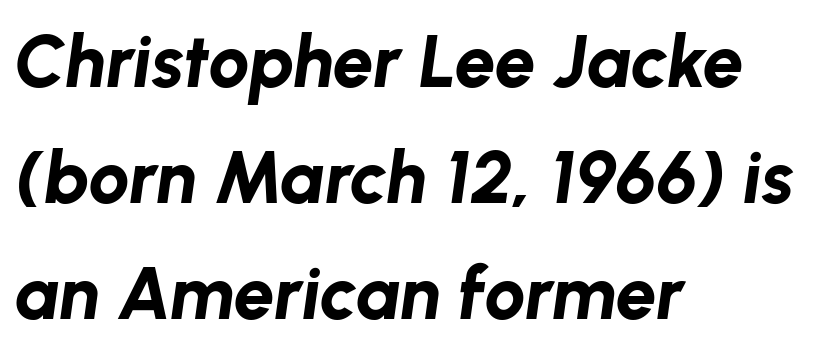
Q: Is the text bold? A: Yes.
Q: Is the text italic (slanted)? A: Yes, it leans right by about 8 degrees.
Q: Is the text underlined? A: No.
Q: How is the paragraph aligned? A: Left-aligned.
Q: Is the spacing between letters normal or unusually wide? A: Normal.
Q: Is the spacing between lines tight, normal or loose? A: Normal.
Q: Width (condensed, normal, or wide)? A: Normal.
Q: Stroke contrast? A: Low.
Q: x-height? A: Medium.
Q: Monospaced? A: No.
